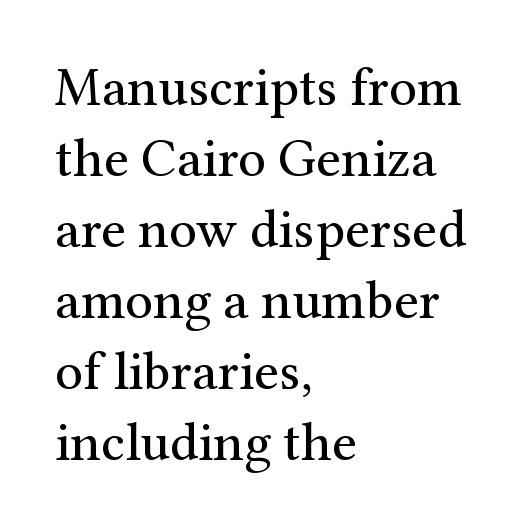
Spacing between characters is what you'd get straight out of the box. Descender tails drop into unmarked territory. Each letter keeps its own natural width here, so spacing adapts to shape. The block of text has a typical density, with ordinary space between rows. The paragraph shown leans on its left margin.
